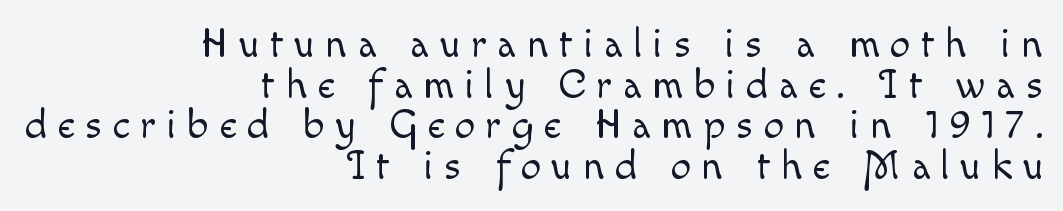
Each new line begins almost immediately beneath the previous one. Does the copy run flush right? Yes — the right margin is perfectly even. The font sits on the lighter half of the weight spectrum, regular included. Type without underlining. Ascenders rise straight up at ninety degrees.
